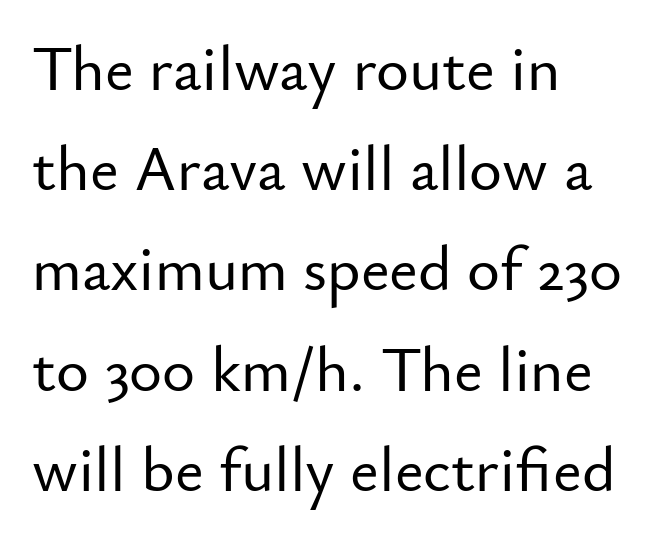
The image shows 63 px sans-serif type, upright; set left-aligned, normal line spacing (1.59x), normal letter spacing, not underlined; low stroke contrast and a small x-height.
